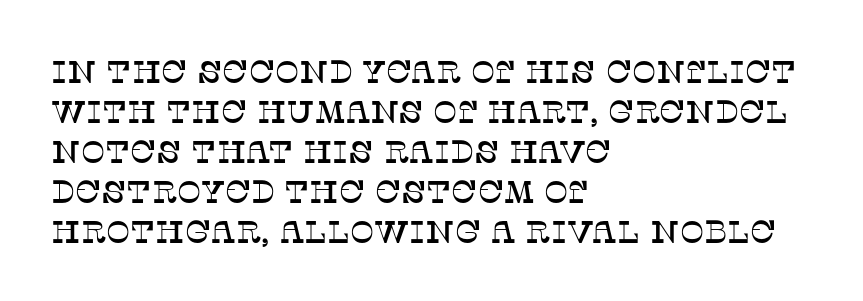
{"serif": "yes", "italic": "no", "width": "normal", "stroke_contrast": "low", "x_height": "large", "monospaced": "no", "underline": "no", "align": "left", "line_spacing": "normal", "line_spacing_ratio": 1.25, "letter_spacing": "normal", "letter_spacing_em": 0.0, "glyph_px": 32}
